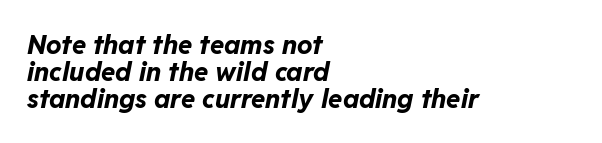
Q: Is the text bold? A: Yes.
Q: Is the text italic (slanted)? A: Yes, it leans right by about 11 degrees.
Q: Is the text underlined? A: No.
Q: How is the paragraph aligned? A: Left-aligned.
Q: Is the spacing between letters normal or unusually wide? A: Normal.
Q: Is the spacing between lines tight, normal or loose? A: Tight.
